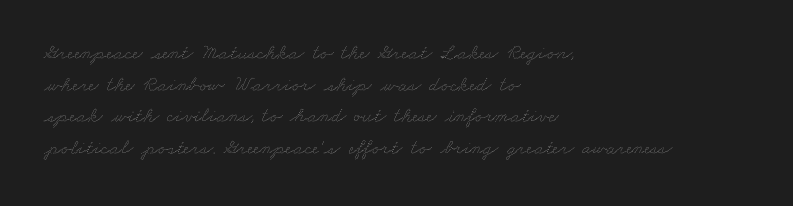
Q: Is the text bold? A: No.
Q: Is the text underlined? A: No.
Q: How is the paragraph aligned? A: Left-aligned.
Q: Is the spacing between letters normal or unusually wide? A: Normal.
Q: Is the spacing between lines tight, normal or loose? A: Normal.
